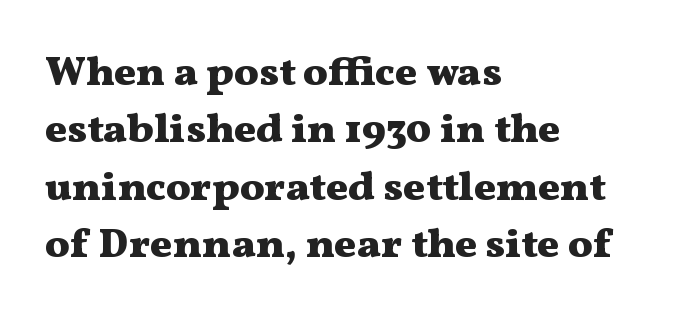
The image shows 41 px heavy, wide serif type, upright; set left-aligned, normal line spacing (1.4x), normal letter spacing, not underlined; medium stroke contrast and a medium x-height.
